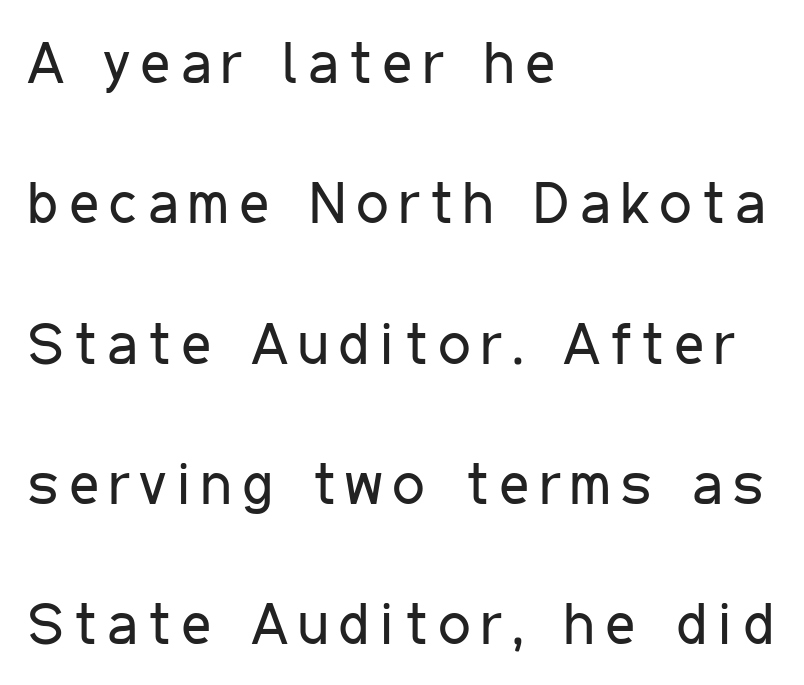
The image shows 58 px regular-weight, condensed sans-serif type, upright; set left-aligned, loose line spacing (2.42x), not underlined; low stroke contrast and a medium x-height.
